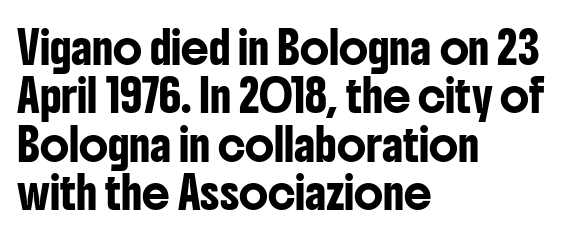
{"serif": "no", "italic": "no", "width": "condensed", "stroke_contrast": "low", "x_height": "medium", "monospaced": "no", "underline": "no", "align": "left", "line_spacing": "normal", "line_spacing_ratio": 1.56, "letter_spacing": "normal", "letter_spacing_em": 0.0, "glyph_px": 31}
